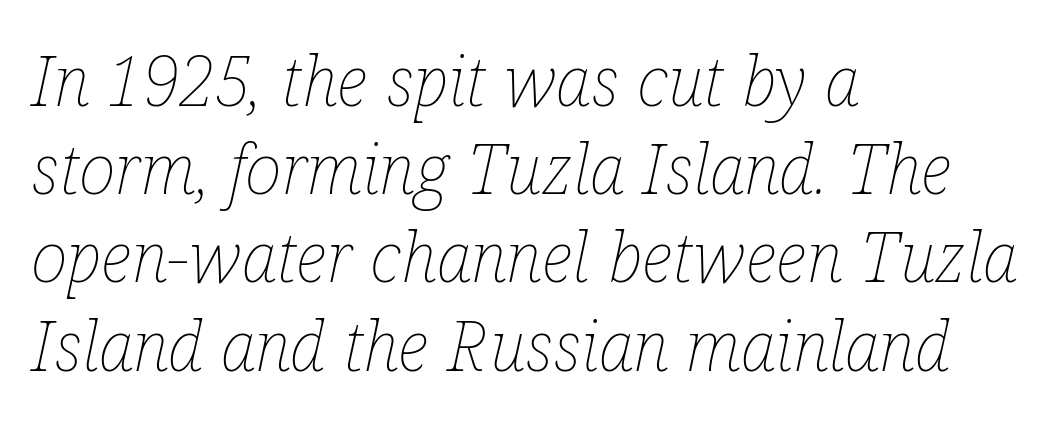
{"italic": "yes", "lean": "right", "slant_degrees": 12, "bold": "no", "weight": "thin", "width": "condensed", "stroke_contrast": "low", "x_height": "medium", "monospaced": "no", "underline": "no", "align": "left", "line_spacing": "normal", "line_spacing_ratio": 1.26, "letter_spacing": "normal", "letter_spacing_em": 0.0, "glyph_px": 70}
